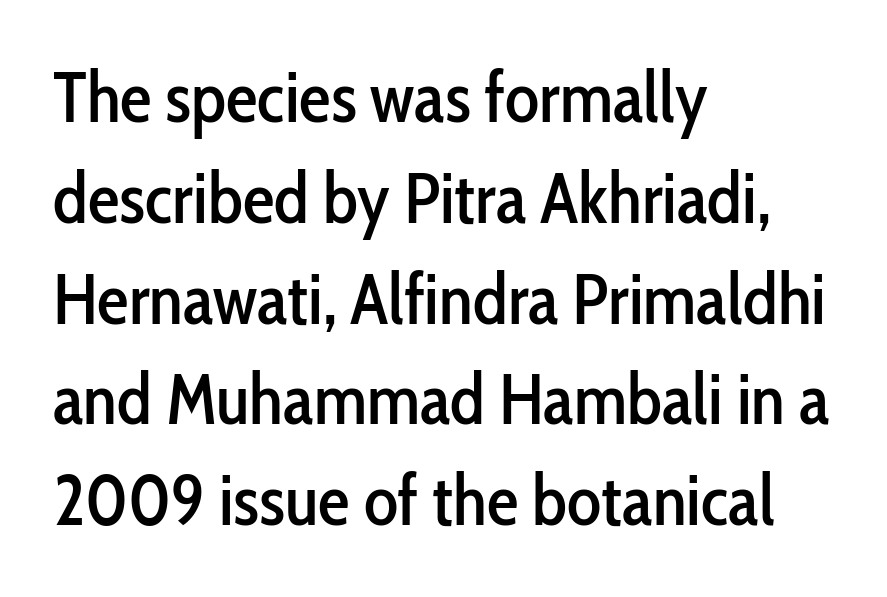
Leftover space on each line is placed entirely after the last word. Horizontal bands of white between lines are of average thickness. The space beneath each line is pristine and unruled. A typesetter would mark this as roman, not italic. In terms of letterspacing, this is plain default setting. Character widths vary here, with narrow letters taking less room than wide ones.
